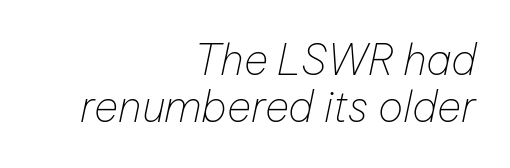
{"italic": "yes", "lean": "right", "slant_degrees": 12, "bold": "no", "weight": "thin", "width": "normal", "stroke_contrast": "low", "x_height": "medium", "monospaced": "no", "underline": "no", "align": "right", "line_spacing": "tight", "line_spacing_ratio": 1.13, "letter_spacing": "normal", "letter_spacing_em": 0.0, "glyph_px": 42}
